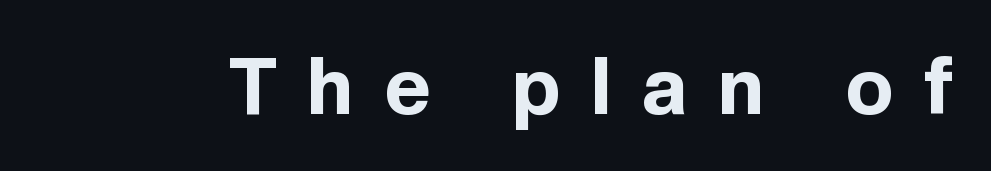
The image shows 79 px bold sans-serif type, upright; set unusually wide letter spacing (+0.4 em), not underlined; a medium x-height.
